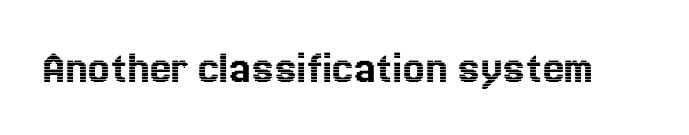
{"italic": "no", "width": "normal", "x_height": "medium", "monospaced": "no", "underline": "no", "letter_spacing": "normal", "letter_spacing_em": 0.0, "glyph_px": 48}
